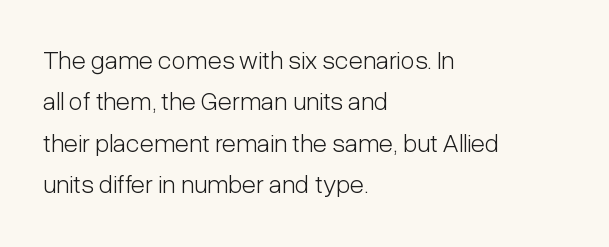
Q: Is the text bold? A: No.
Q: Is the text italic (slanted)? A: No, it is upright.
Q: Is the text underlined? A: No.
Q: How is the paragraph aligned? A: Left-aligned.
Q: Is the spacing between letters normal or unusually wide? A: Normal.
Q: Is the spacing between lines tight, normal or loose? A: Normal.
